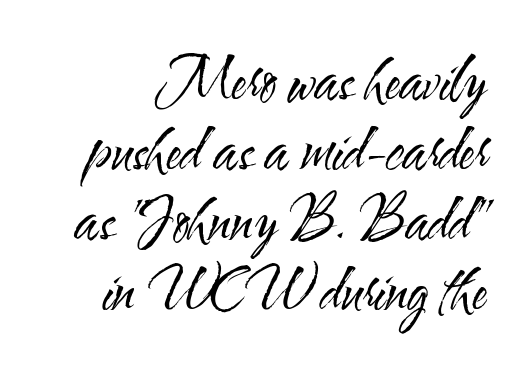
Q: Is the text bold? A: No.
Q: Is the text italic (slanted)? A: Yes.
Q: Is the typeface a serif or a sans-serif typeface? A: Sans-serif.
Q: Is the text underlined? A: No.
Q: Is the spacing between letters normal or unusually wide? A: Normal.
Q: Width (condensed, normal, or wide)? A: Condensed.
Q: Stroke contrast? A: Medium.
Q: x-height? A: Small.
Q: Monospaced? A: No.
